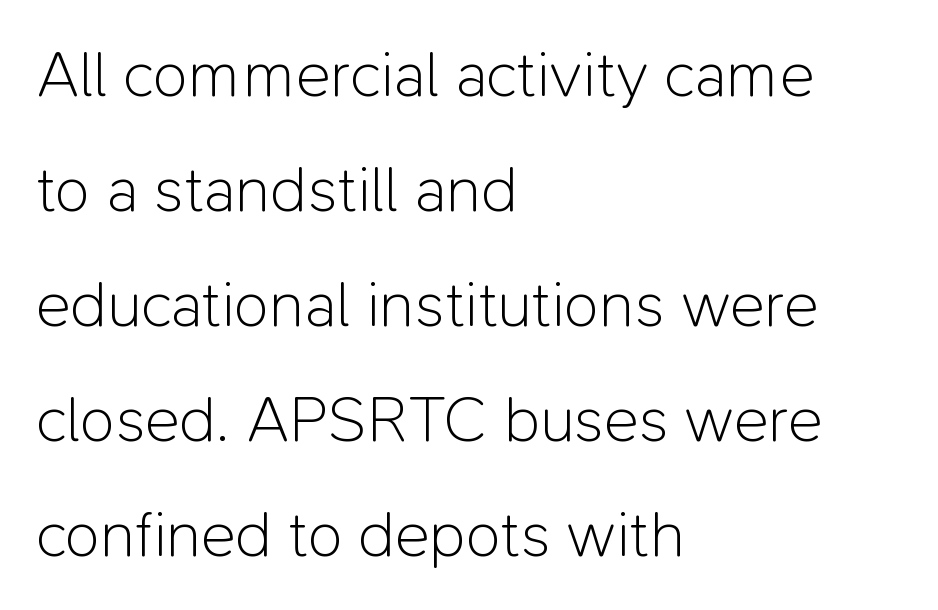
The image shows 65 px light sans-serif type, upright; set left-aligned, line spacing 1.77x, normal letter spacing, not underlined; low stroke contrast and a medium x-height.
